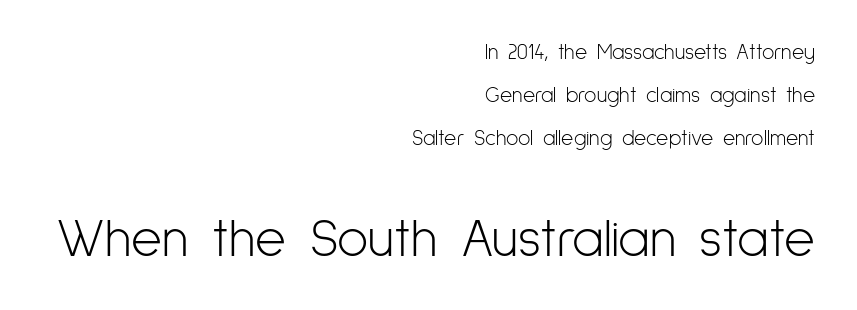
Designer's note — italics off, roman on. The lines are spread far apart with generous leading. Casual observation: everything's shoved over to the right. Standard letterfit; no display-style spreading of the glyphs. This reads as an unemphasized weight, regular at the heaviest. A typesetter would call this proportional, since set widths differ per character.
